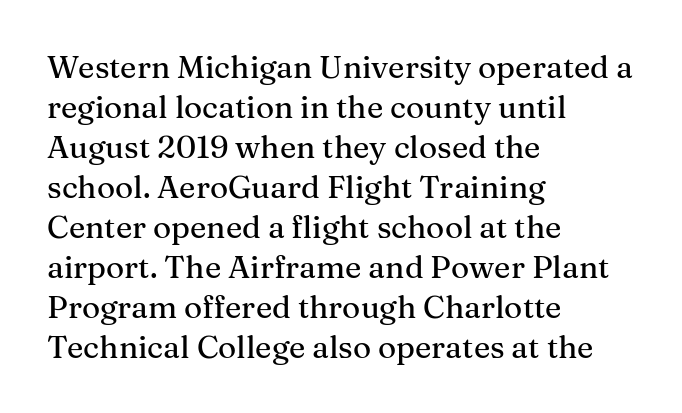
The image shows 31 px serif type, upright; set left-aligned, normal line spacing (1.29x), normal letter spacing, not underlined; medium stroke contrast and a medium x-height.
